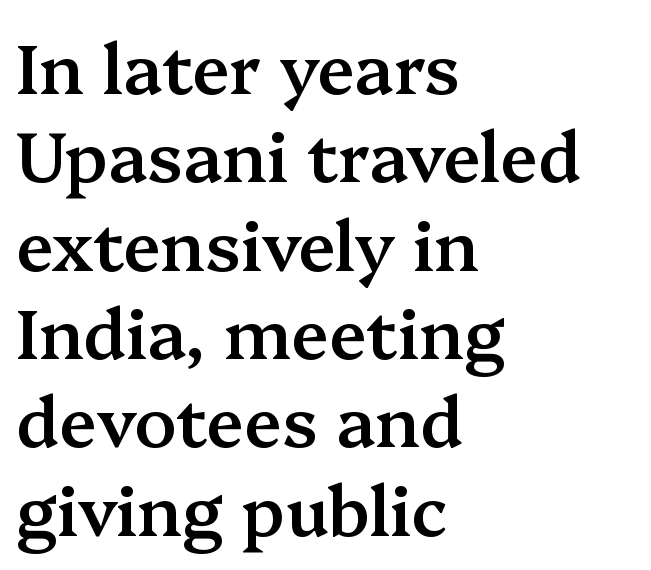
Caption: standard tracking, unaltered. Is there any slant? The stems are plumb. The passage shown is semibold, sitting just below true bold. These lines are rendered in a variable-pitch font. Old-style or modern, the face here clearly has serifs. Leftover space on each line is placed entirely after the last word.
